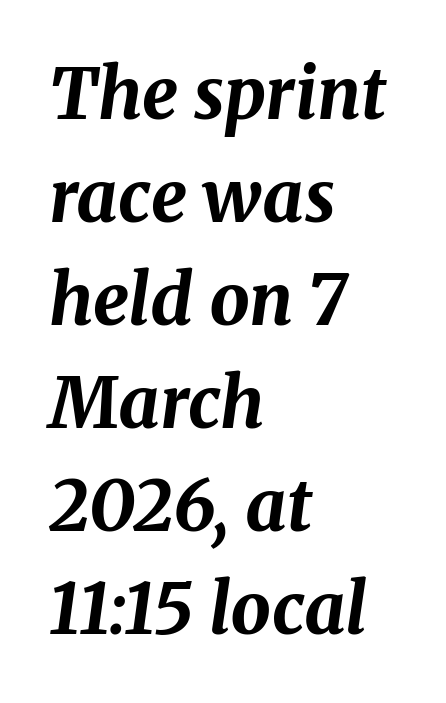
The image shows 71 px bold type, italic (leaning right); set left-aligned, normal line spacing (1.45x), normal letter spacing, not underlined; medium stroke contrast and a medium x-height.
